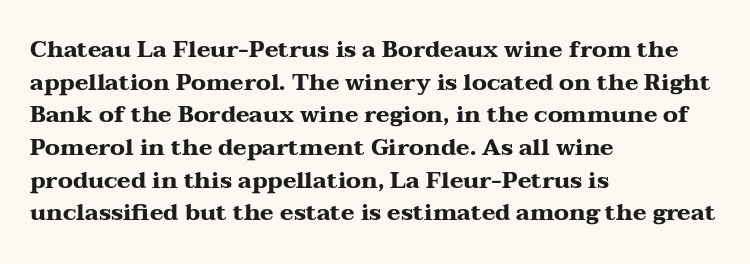
Q: Is the text bold? A: Yes.
Q: Is the text italic (slanted)? A: No, it is upright.
Q: Is the text underlined? A: No.
Q: How is the paragraph aligned? A: Left-aligned.
Q: Is the spacing between letters normal or unusually wide? A: Normal.
Q: Is the spacing between lines tight, normal or loose? A: Normal.
